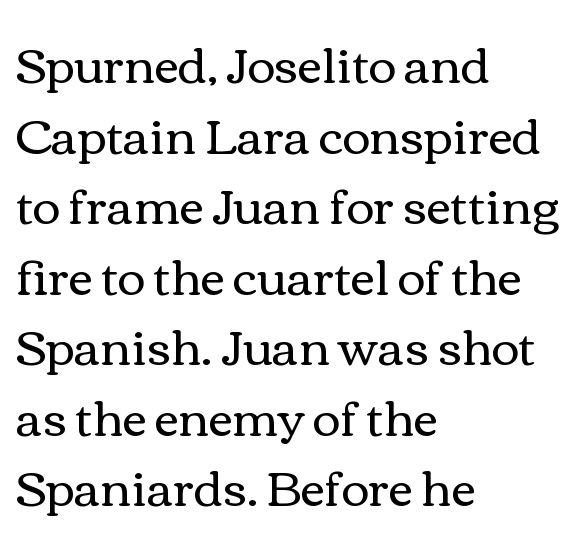
Q: Is the text bold? A: No.
Q: Is the text italic (slanted)? A: No, it is upright.
Q: Is the text underlined? A: No.
Q: How is the paragraph aligned? A: Left-aligned.
Q: Is the spacing between letters normal or unusually wide? A: Normal.
Q: Is the spacing between lines tight, normal or loose? A: Normal.
Q: Width (condensed, normal, or wide)? A: Wide.
Q: x-height? A: Medium.
Q: Monospaced? A: No.
